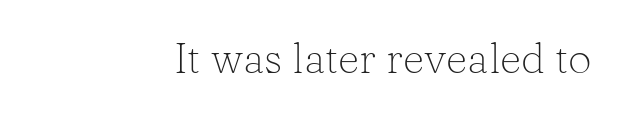
{"serif": "yes", "italic": "no", "bold": "no", "weight": "light", "width": "normal", "stroke_contrast": "low", "x_height": "medium", "monospaced": "no", "underline": "no", "align": "right", "letter_spacing": "normal", "letter_spacing_em": 0.0, "glyph_px": 42}
